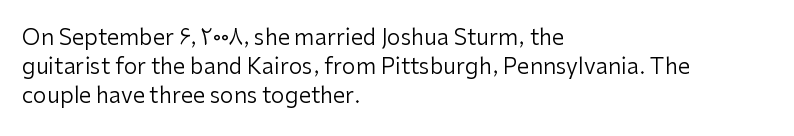
Q: Is the text bold? A: No.
Q: Is the text italic (slanted)? A: No, it is upright.
Q: Is the text underlined? A: No.
Q: How is the paragraph aligned? A: Left-aligned.
Q: Is the spacing between letters normal or unusually wide? A: Normal.
Q: Is the spacing between lines tight, normal or loose? A: Normal.
